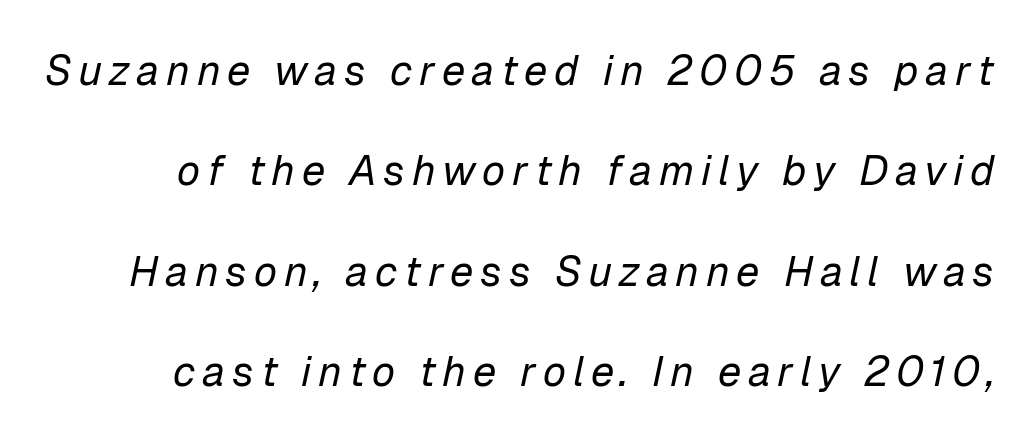
Designer's note — italics engaged. Nobody drew a line under any word here. Bold? No — there's no thickening of the strokes. Leading: increased.
